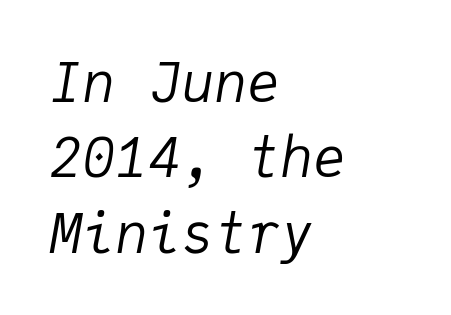
The font sits on the lighter half of the weight spectrum, regular included. This rendering features lettering with no underline. Honestly, the letter spacing is just normal — you wouldn't notice it. This block has exactly the height ordinary leading produces. These lines are rendered in a fixed-pitch font.
